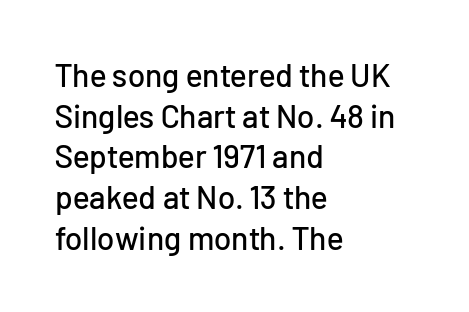
The image shows 32 px sans-serif type, upright; set left-aligned, normal line spacing (1.27x), normal letter spacing, not underlined; low stroke contrast and a medium x-height.
